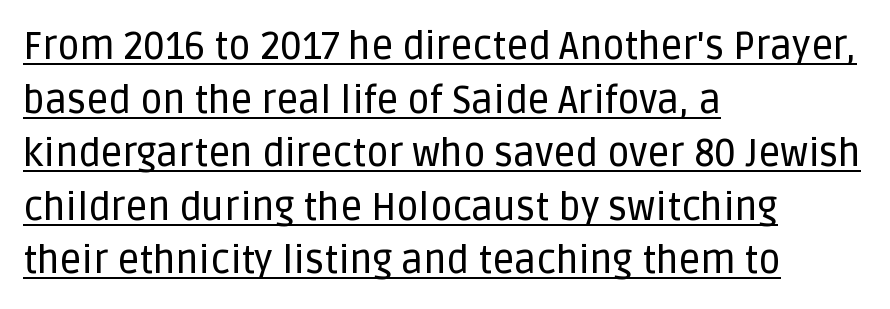
Q: Is the text italic (slanted)? A: No, it is upright.
Q: Is the typeface a serif or a sans-serif typeface? A: Sans-serif.
Q: Is the text underlined? A: Yes.
Q: How is the paragraph aligned? A: Left-aligned.
Q: Is the spacing between letters normal or unusually wide? A: Normal.
Q: Is the spacing between lines tight, normal or loose? A: Normal.
Q: Width (condensed, normal, or wide)? A: Normal.
Q: Stroke contrast? A: Low.
Q: x-height? A: Large.
Q: Monospaced? A: No.
